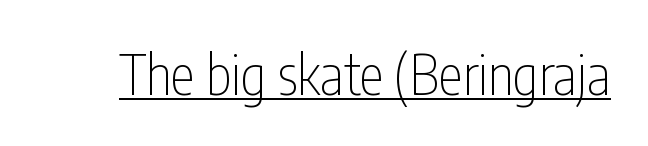
Do the letters lean? They stand straight. The font is comparable to plain body text, perhaps lighter. The glyphs are accompanied by a horizontal stroke just below them. Observe the ordinary spacing: letters are neighbours, not strangers. Proportional: the letters do not fall into vertical columns. Type style note: lacks serifs.
